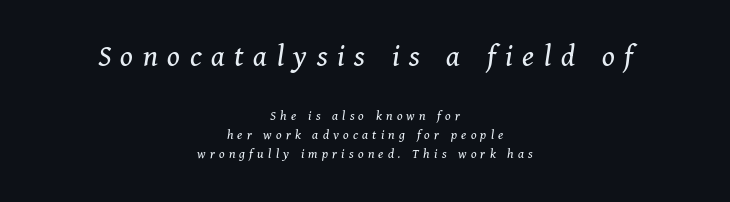
The designer went with a serif here, giving each stem small feet. A typesetter would call this heavily tracked-out type. Notice how the stems are inclined rather than vertical — that's the hallmark of italics. Vertical spacing — default. Nothing heavy about these letters — not bold at all.
